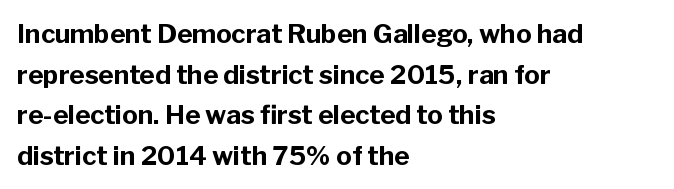
Students, note that the glyphs here touch the page at normal intervals. Lines of text with bare space underneath. Short and long lines alike share a common starting point at left. The font's upright variant was chosen for this text.
